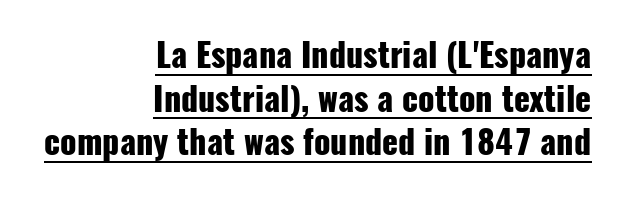
The image shows 33 px heavy, condensed sans-serif type, upright; set right-aligned, normal line spacing (1.32x), normal letter spacing, underlined; low stroke contrast and a medium x-height.
